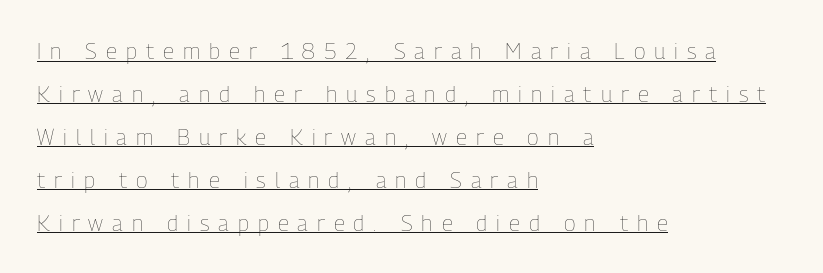
Q: Is the text bold? A: No.
Q: Is the text italic (slanted)? A: No, it is upright.
Q: Is the text underlined? A: Yes.
Q: How is the paragraph aligned? A: Left-aligned.
Q: Is the spacing between letters normal or unusually wide? A: Unusually wide.
Q: Is the spacing between lines tight, normal or loose? A: Loose.
